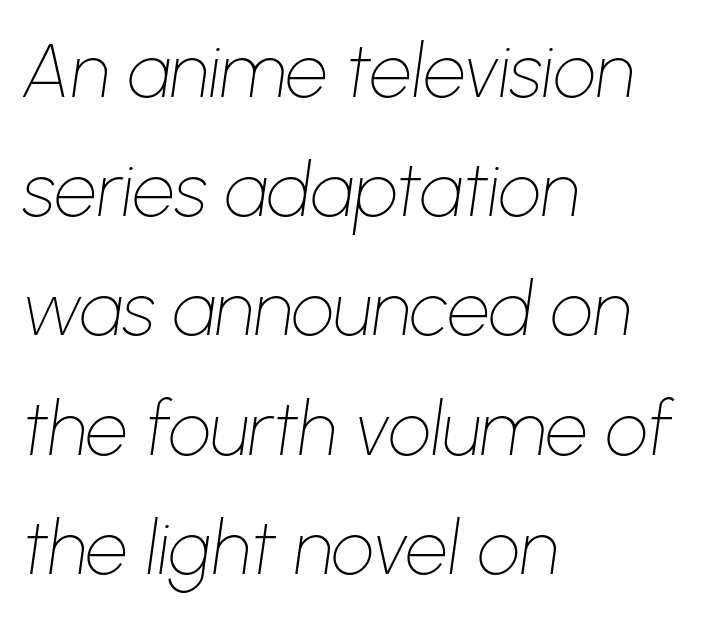
The image shows 75 px thin type, italic (leaning right); set left-aligned, normal line spacing (1.59x), normal letter spacing, not underlined; low stroke contrast and a medium x-height.
